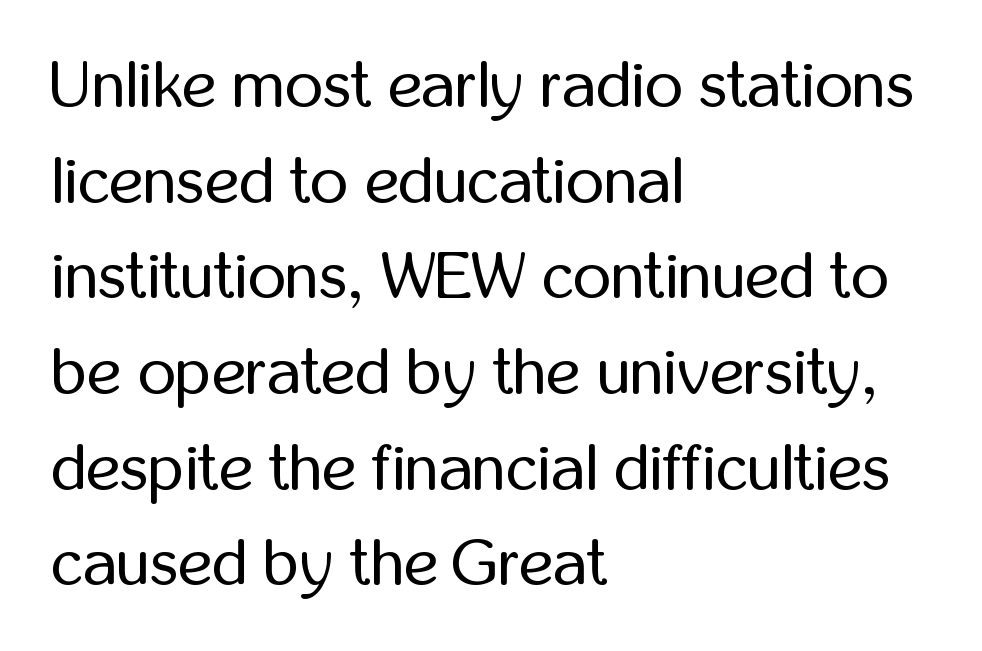
Words appear dense and cohesive because spacing is normal. The lettering stays uniformly vertical, giving the passage a roman look. Each letter keeps its own natural width here, so spacing adapts to shape. Rule under the text: the space is simply empty.
